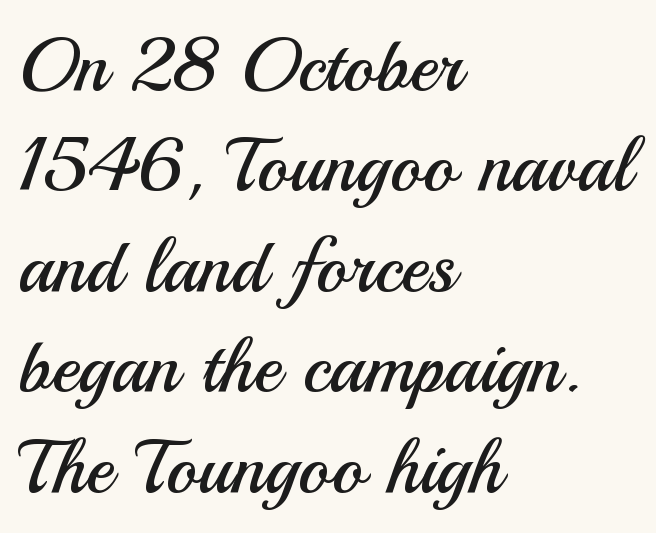
The rendering uses a moderate line-height, typical for paragraphs. The strokes are not fattened; the text isn't bold. Standard letterfit; no display-style spreading of the glyphs. Where is the straight margin? On the left.
